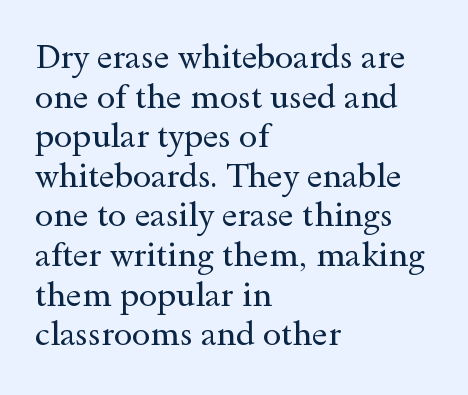
The image shows 33 px regular-weight, wide serif type, upright; set left-aligned, line spacing 1.2x, normal letter spacing, not underlined; a small x-height.
